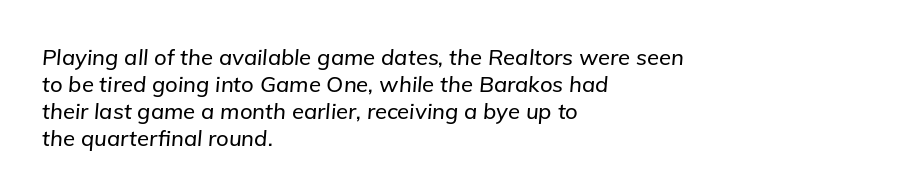
{"italic": "yes", "lean": "right", "slant_degrees": 5, "underline": "no", "align": "left", "line_spacing_ratio": 1.22, "letter_spacing": "normal", "letter_spacing_em": 0.0, "glyph_px": 22}
